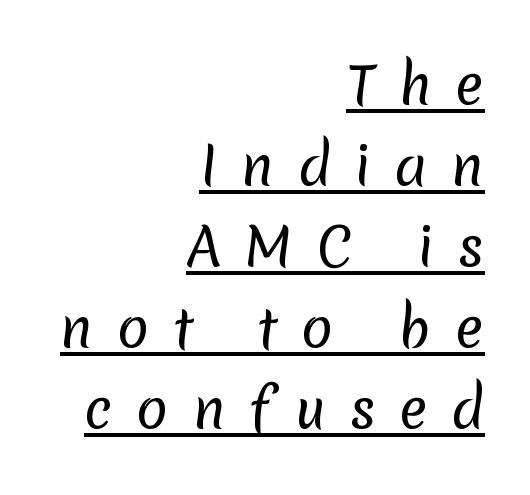
{"serif": "no", "bold": "no", "weight": "regular", "width": "normal", "stroke_contrast": "low", "x_height": "medium", "monospaced": "no", "underline": "yes", "align": "right", "line_spacing": "normal", "line_spacing_ratio": 1.53, "letter_spacing": "wide", "letter_spacing_em": 0.44, "glyph_px": 53}
